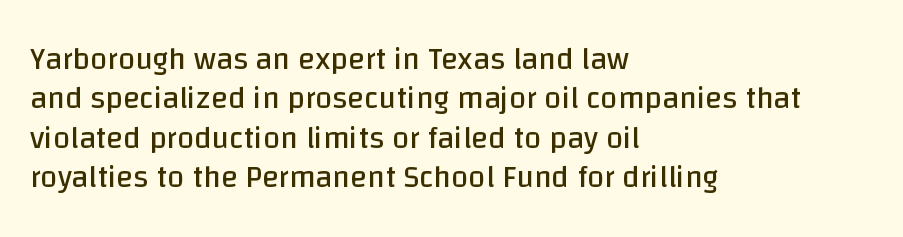
{"serif": "no", "italic": "no", "bold": "no", "weight": "regular", "width": "normal", "stroke_contrast": "low", "x_height": "large", "monospaced": "no", "underline": "no", "align": "left", "line_spacing": "normal", "line_spacing_ratio": 1.27, "letter_spacing": "normal", "letter_spacing_em": 0.0, "glyph_px": 31}
